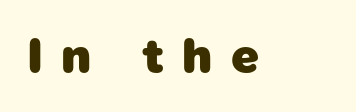
{"serif": "no", "bold": "yes", "weight": "heavy", "width": "normal", "stroke_contrast": "low", "x_height": "medium", "monospaced": "no", "underline": "no", "letter_spacing": "wide", "letter_spacing_em": 0.37, "glyph_px": 49}
